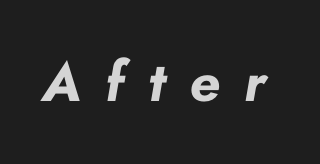
{"italic": "yes", "lean": "right", "slant_degrees": 10, "bold": "yes", "weight": "bold", "width": "normal", "stroke_contrast": "low", "x_height": "small", "monospaced": "no", "underline": "no", "letter_spacing": "wide", "letter_spacing_em": 0.44, "glyph_px": 55}
